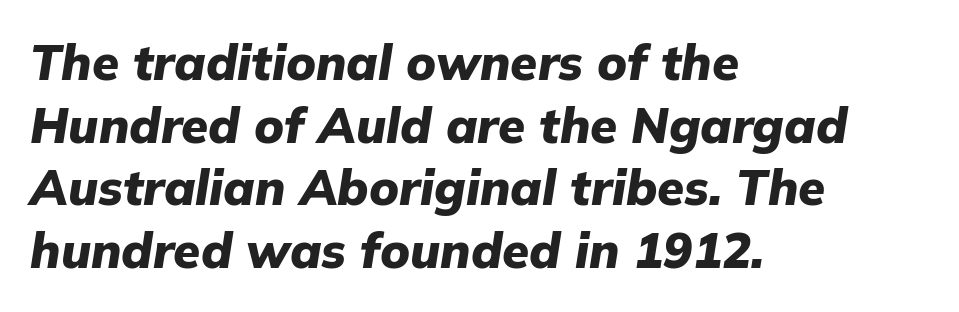
These lines are rendered in a variable-pitch font. Is the block centered? No — it sits flush against the left margin. The line-height multiplier appears to be the usual default. Inter-character spacing is left at the font's built-in metrics. Compared with an ordinary text face, these strokes are far heavier — a full bold.
